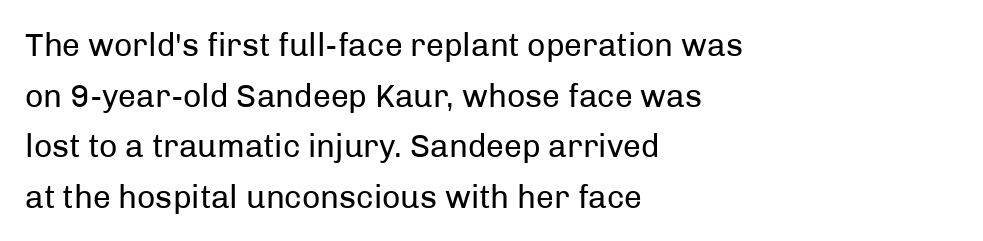
This sample has the flowing, uneven cadence of proportional lettering. Compared with typical paragraphs, the rows here are spaced about the same. A typesetter would call this zero additional tracking. No extra ink here — the face is not bold.
